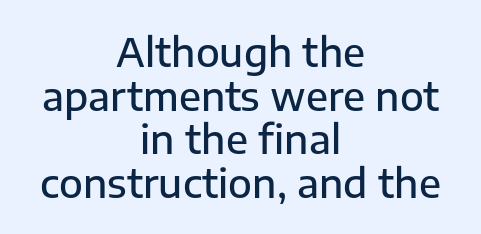
Q: Is the text bold? A: Semi-bold.
Q: Is the text italic (slanted)? A: No, it is upright.
Q: Is the typeface a serif or a sans-serif typeface? A: Sans-serif.
Q: Is the text underlined? A: No.
Q: How is the paragraph aligned? A: Centered.
Q: Is the spacing between letters normal or unusually wide? A: Normal.
Q: Is the spacing between lines tight, normal or loose? A: Tight.
Q: Width (condensed, normal, or wide)? A: Normal.
Q: Stroke contrast? A: Low.
Q: x-height? A: Medium.
Q: Monospaced? A: No.
